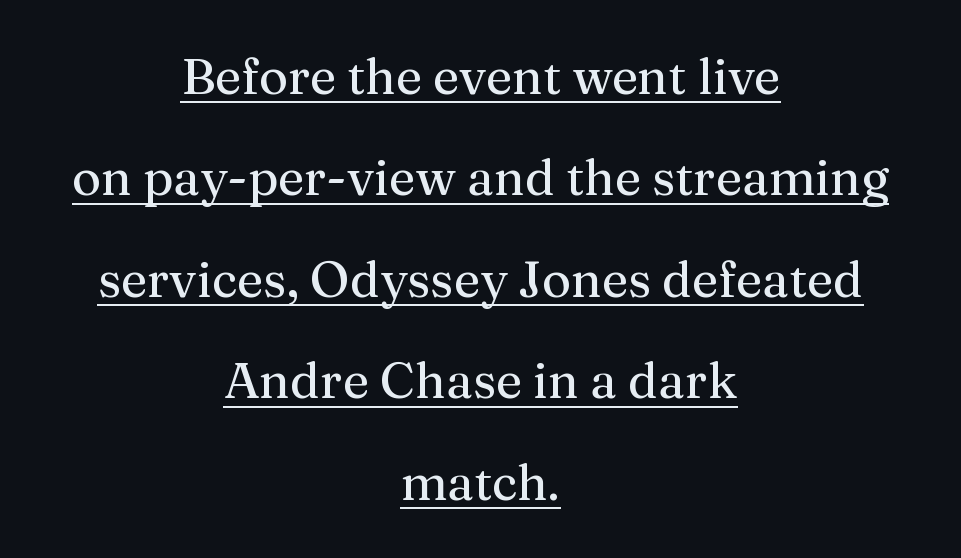
The image shows 50 px serif type, upright; set centered, loose line spacing (2.03x), normal letter spacing, underlined; medium stroke contrast and a medium x-height.
